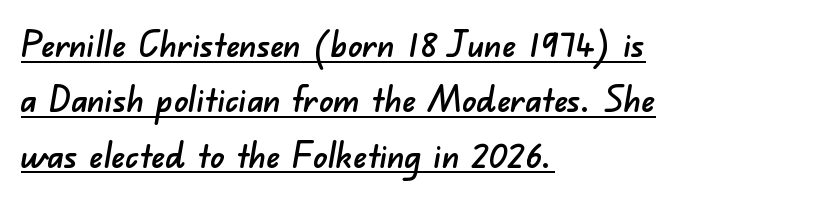
The space between consecutive lines is moderate. The rag falls on the right side of this text block. The passage shown has conventional tracking throughout. Examine the stroke ends and you'll find no serifs.
